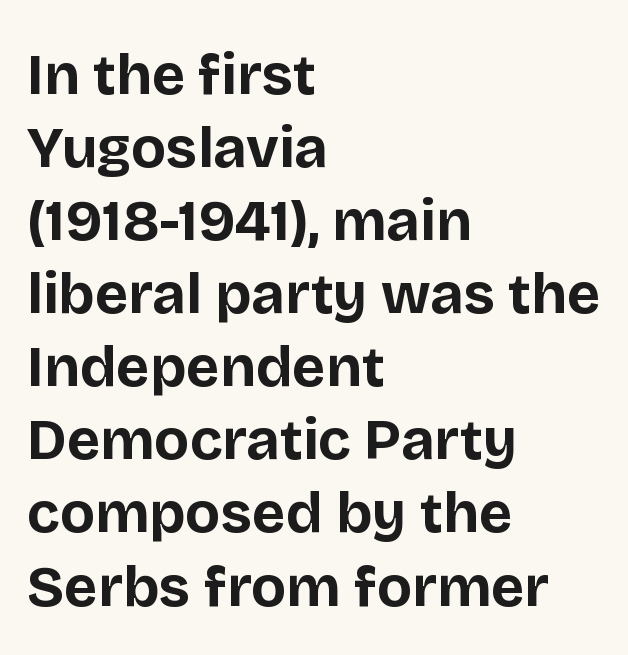
The image shows 58 px bold sans-serif type, upright; set left-aligned, normal line spacing (1.26x), normal letter spacing, not underlined; low stroke contrast and a large x-height.
